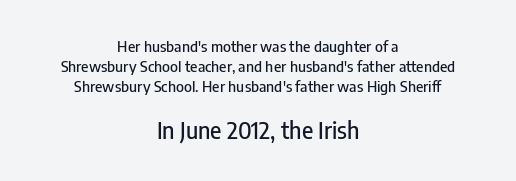
Q: Is the text italic (slanted)? A: No, it is upright.
Q: Is the text underlined? A: No.
Q: How is the paragraph aligned? A: Centered.
Q: Is the spacing between letters normal or unusually wide? A: Normal.
Q: Is the spacing between lines tight, normal or loose? A: Normal.
Q: Which block of text is set in a larger size, the first (top) or the second (bottom)? A: The second (bottom) one.
